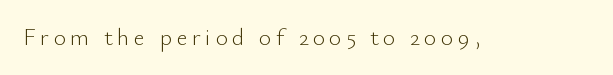
Only glyphs here, with clear space below each row. Posture: upright roman. The font is comparable to plain body text, perhaps lighter.
